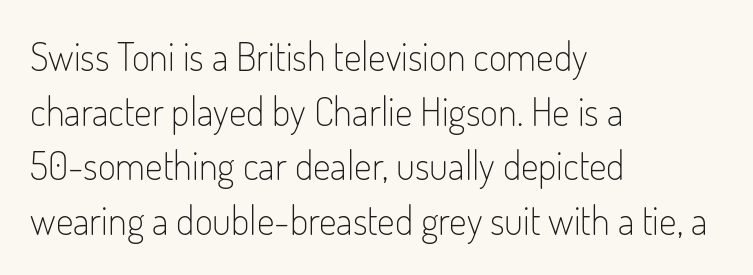
{"serif": "no", "italic": "no", "bold": "no", "weight": "light", "width": "condensed", "stroke_contrast": "low", "x_height": "small", "monospaced": "no", "underline": "no", "align": "left", "line_spacing": "normal", "line_spacing_ratio": 1.4, "letter_spacing": "normal", "letter_spacing_em": 0.0, "glyph_px": 39}
